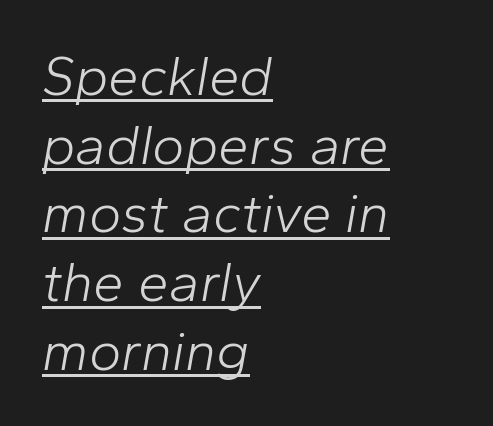
{"italic": "yes", "lean": "right", "slant_degrees": 10, "bold": "no", "weight": "light", "width": "normal", "stroke_contrast": "low", "x_height": "medium", "monospaced": "no", "underline": "yes", "align": "left", "line_spacing": "normal", "line_spacing_ratio": 1.25, "letter_spacing": "normal", "letter_spacing_em": 0.0, "glyph_px": 55}
